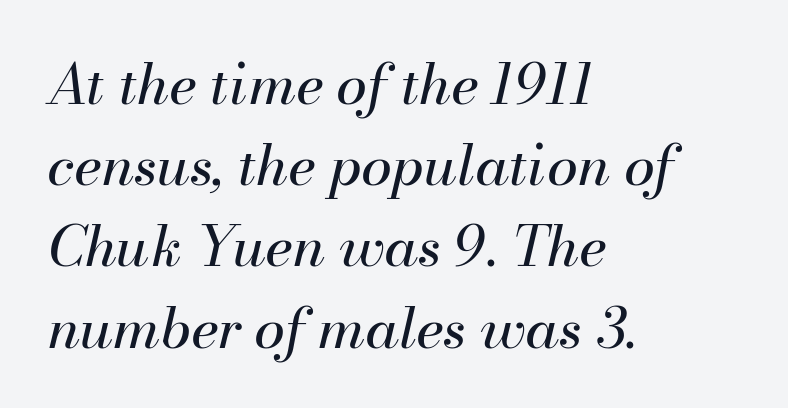
The image shows 56 px regular-weight type, italic (leaning right); set left-aligned, normal line spacing (1.45x), normal letter spacing, not underlined; medium stroke contrast and a small x-height.
